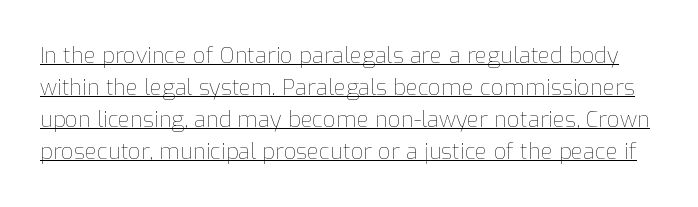
Q: Is the text bold? A: No.
Q: Is the text italic (slanted)? A: No, it is upright.
Q: Is the text underlined? A: Yes.
Q: Is the spacing between letters normal or unusually wide? A: Normal.
Q: Is the spacing between lines tight, normal or loose? A: Normal.
